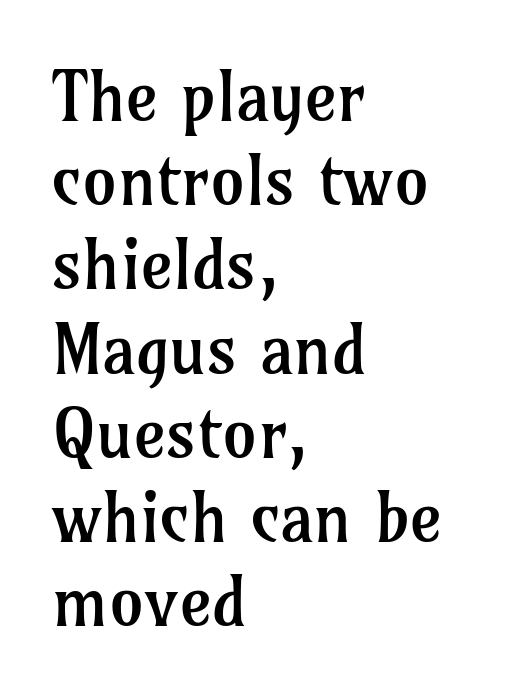
Q: Is the text bold? A: No.
Q: Is the text italic (slanted)? A: No, it is upright.
Q: Is the typeface a serif or a sans-serif typeface? A: Serif.
Q: Is the text underlined? A: No.
Q: How is the paragraph aligned? A: Left-aligned.
Q: Is the spacing between letters normal or unusually wide? A: Normal.
Q: Width (condensed, normal, or wide)? A: Normal.
Q: Stroke contrast? A: Low.
Q: x-height? A: Medium.
Q: Monospaced? A: No.
